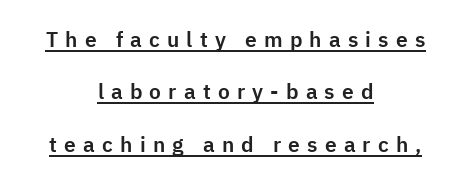
Q: Is the text italic (slanted)? A: No, it is upright.
Q: Is the text underlined? A: Yes.
Q: How is the paragraph aligned? A: Centered.
Q: Is the spacing between letters normal or unusually wide? A: Unusually wide.
Q: Is the spacing between lines tight, normal or loose? A: Loose.
